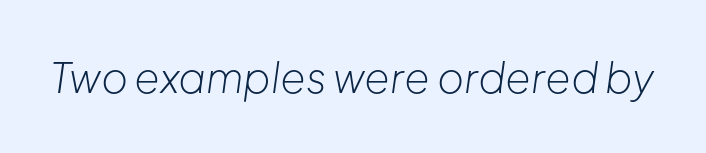
Bold? No — there's no thickening of the strokes. The string is rendered with underlining switched off. Students, note that the glyphs here touch the page at normal intervals. Posture: slanted. Proportional: the letters do not fall into vertical columns.
